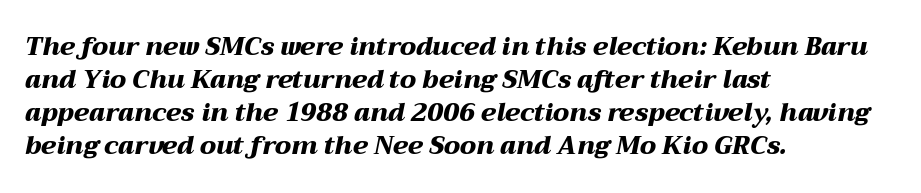
The image shows 25 px bold type, italic (leaning right); set left-aligned, normal line spacing (1.32x), normal letter spacing, not underlined.
